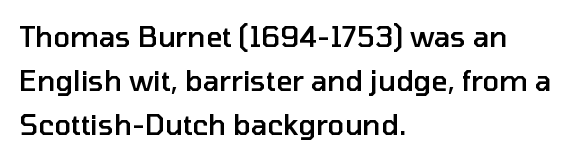
The image shows 28 px semibold sans-serif type, upright; set left-aligned, normal line spacing (1.57x), normal letter spacing, not underlined; low stroke contrast and a medium x-height.
